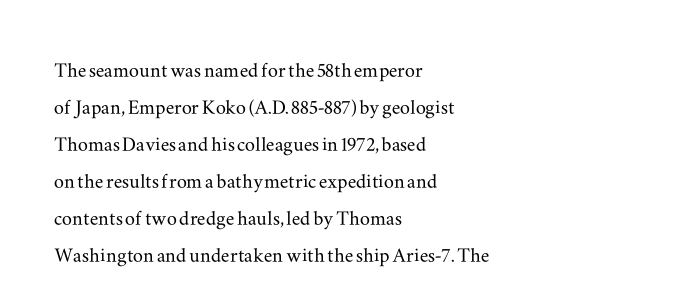
Q: Is the text italic (slanted)? A: No, it is upright.
Q: Is the text underlined? A: No.
Q: How is the paragraph aligned? A: Left-aligned.
Q: Is the spacing between letters normal or unusually wide? A: Normal.
Q: Is the spacing between lines tight, normal or loose? A: Normal.
